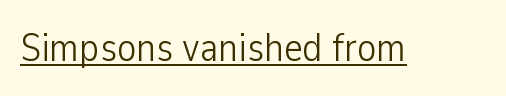
{"serif": "no", "italic": "no", "bold": "no", "weight": "light", "width": "condensed", "stroke_contrast": "low", "x_height": "medium", "monospaced": "no", "underline": "yes", "letter_spacing": "normal", "letter_spacing_em": 0.0, "glyph_px": 40}
